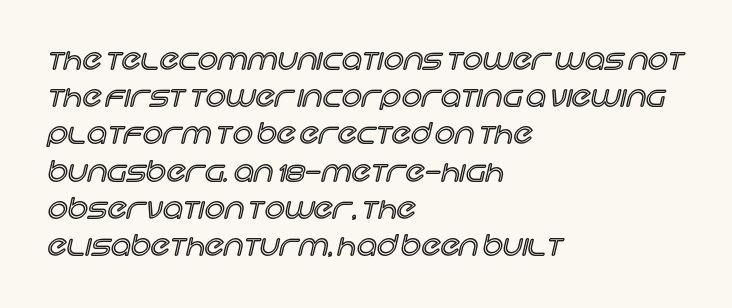
Honestly, the letter spacing is just normal — you wouldn't notice it. This block has exactly the height ordinary leading produces. Each letter keeps its own natural width here, so spacing adapts to shape.
